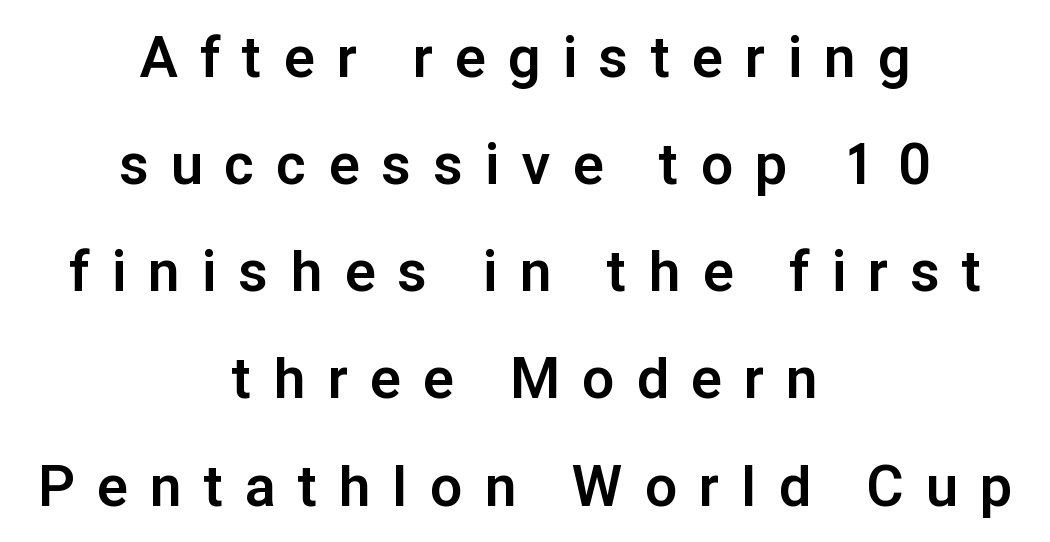
The image shows 57 px bold sans-serif type, upright; set centered, line spacing 1.88x, unusually wide letter spacing (+0.4 em), not underlined; low stroke contrast and a medium x-height.
